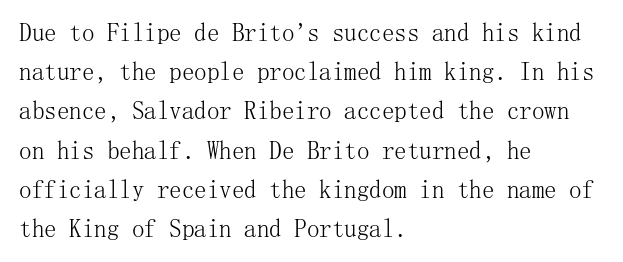
Q: Is the text bold? A: No.
Q: Is the text italic (slanted)? A: No, it is upright.
Q: Is the text underlined? A: No.
Q: How is the paragraph aligned? A: Left-aligned.
Q: Is the spacing between letters normal or unusually wide? A: Normal.
Q: Is the spacing between lines tight, normal or loose? A: Normal.
